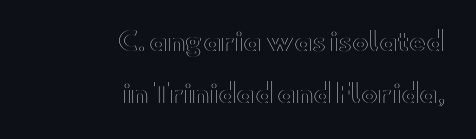
Does the leading feel generous? Absolutely, it's lavish. Rendered with straight, roman letterforms. A flush-right, rag-left setting is used for this passage. Each row of text sits above clean, open space.
